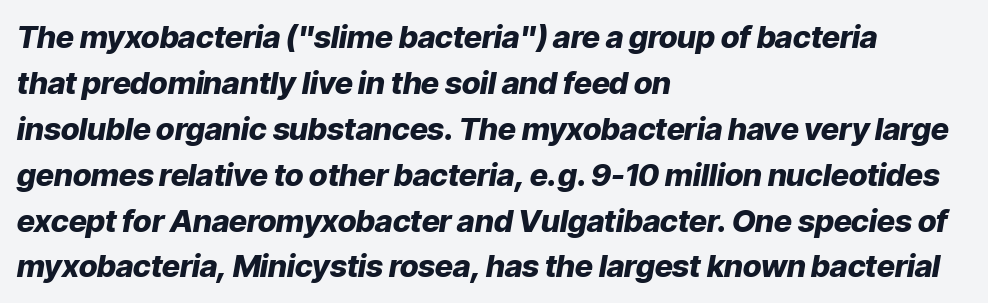
{"italic": "yes", "lean": "right", "slant_degrees": 9, "bold": "yes", "weight": "heavy", "width": "normal", "stroke_contrast": "low", "x_height": "medium", "monospaced": "no", "underline": "no", "align": "left", "line_spacing": "normal", "line_spacing_ratio": 1.48, "letter_spacing": "normal", "letter_spacing_em": 0.0, "glyph_px": 31}
